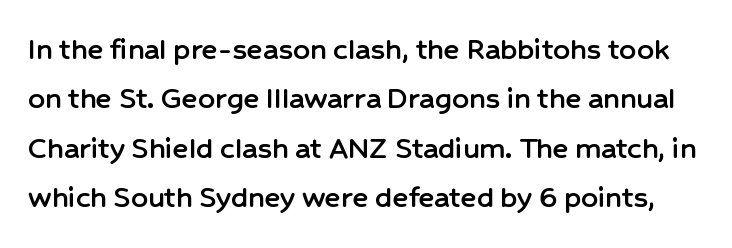
{"serif": "no", "italic": "no", "width": "normal", "stroke_contrast": "low", "x_height": "medium", "monospaced": "no", "underline": "no", "line_spacing": "normal", "line_spacing_ratio": 1.5, "letter_spacing": "normal", "letter_spacing_em": 0.0, "glyph_px": 33}
